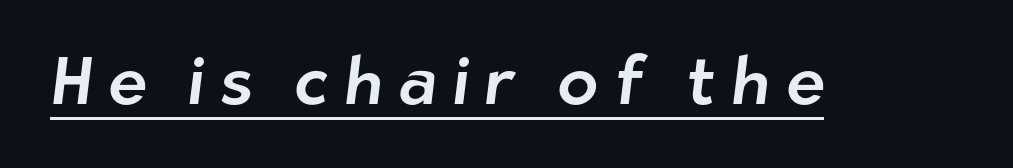
The image shows 67 px sans-serif type; set unusually wide letter spacing (+0.24 em), underlined; low stroke contrast and a medium x-height.
